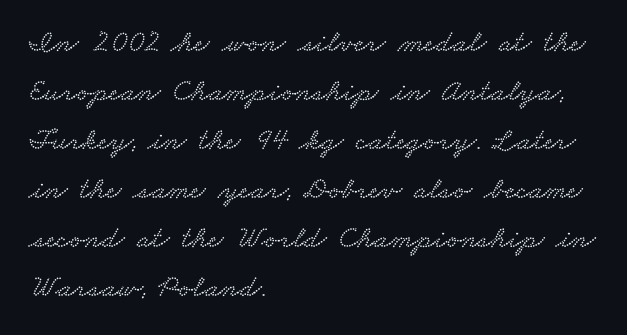
Q: Is the typeface a serif or a sans-serif typeface? A: Serif.
Q: Is the text underlined? A: No.
Q: How is the paragraph aligned? A: Left-aligned.
Q: Is the spacing between letters normal or unusually wide? A: Normal.
Q: Is the spacing between lines tight, normal or loose? A: Normal.
Q: Width (condensed, normal, or wide)? A: Wide.
Q: Stroke contrast? A: Low.
Q: x-height? A: Small.
Q: Monospaced? A: No.
